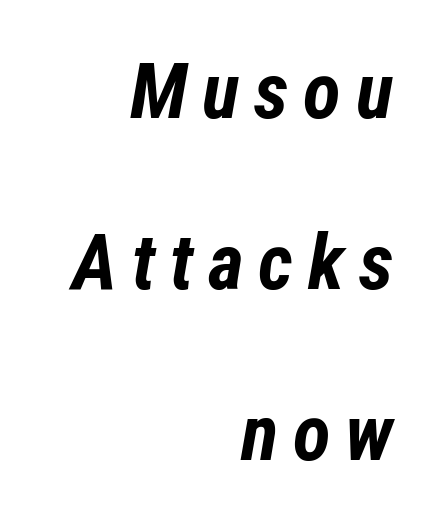
Q: Is the text bold? A: Yes.
Q: Is the text italic (slanted)? A: Yes, it leans right by about 12 degrees.
Q: Is the text underlined? A: No.
Q: How is the paragraph aligned? A: Right-aligned.
Q: Is the spacing between lines tight, normal or loose? A: Loose.
Q: Width (condensed, normal, or wide)? A: Condensed.
Q: Stroke contrast? A: Low.
Q: x-height? A: Medium.
Q: Monospaced? A: No.
